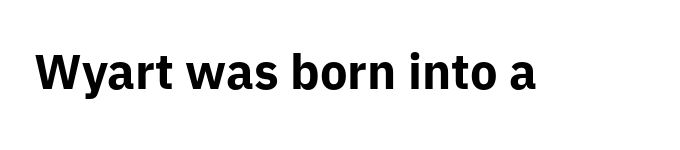
Caption: bold face, heavy strokes. The space beneath each line is pristine and unruled. The letters advance in unequal steps, a hallmark of proportional type. You can tell from the bare stems that sans-serif type was used. If you drew a line through each stem, it would be perfectly vertical.
